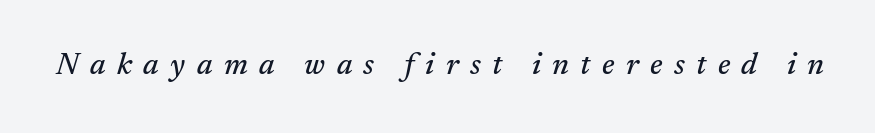
The image shows 30 px serif type, italic (leaning right); set unusually wide letter spacing (+0.38 em), not underlined; medium stroke contrast and a medium x-height.
